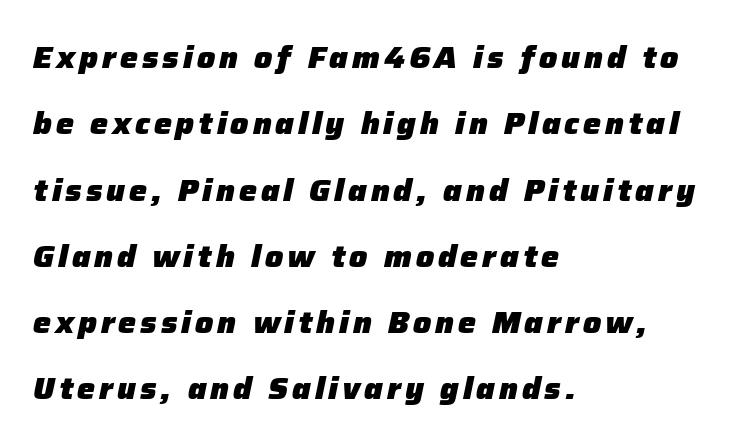
The image shows 30 px heavy type, italic (leaning right); set left-aligned, loose line spacing (2.21x), not underlined; low stroke contrast and a medium x-height.
